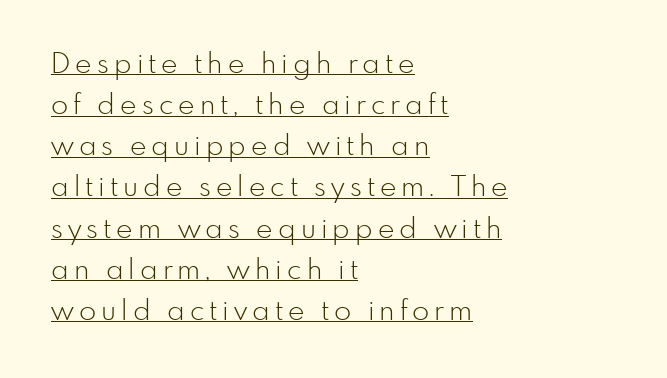
{"serif": "no", "italic": "no", "bold": "no", "weight": "light", "width": "normal", "stroke_contrast": "low", "x_height": "small", "monospaced": "no", "underline": "yes", "align": "left", "line_spacing": "normal", "line_spacing_ratio": 1.47, "glyph_px": 28}
